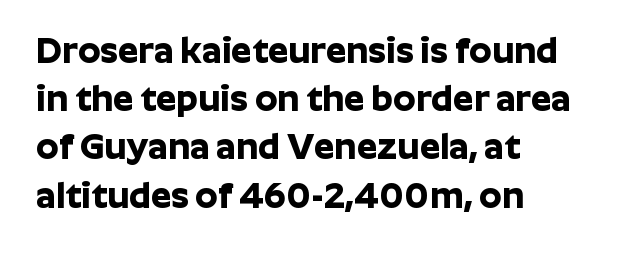
Q: Is the text bold? A: Yes.
Q: Is the text italic (slanted)? A: No, it is upright.
Q: Is the typeface a serif or a sans-serif typeface? A: Sans-serif.
Q: Is the text underlined? A: No.
Q: How is the paragraph aligned? A: Left-aligned.
Q: Is the spacing between letters normal or unusually wide? A: Normal.
Q: Is the spacing between lines tight, normal or loose? A: Normal.
Q: Width (condensed, normal, or wide)? A: Normal.
Q: Stroke contrast? A: Low.
Q: x-height? A: Medium.
Q: Monospaced? A: No.
